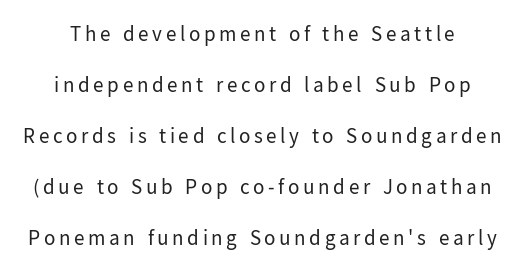
Q: Is the text bold? A: No.
Q: Is the text italic (slanted)? A: No, it is upright.
Q: Is the text underlined? A: No.
Q: How is the paragraph aligned? A: Centered.
Q: Is the spacing between lines tight, normal or loose? A: Loose.
